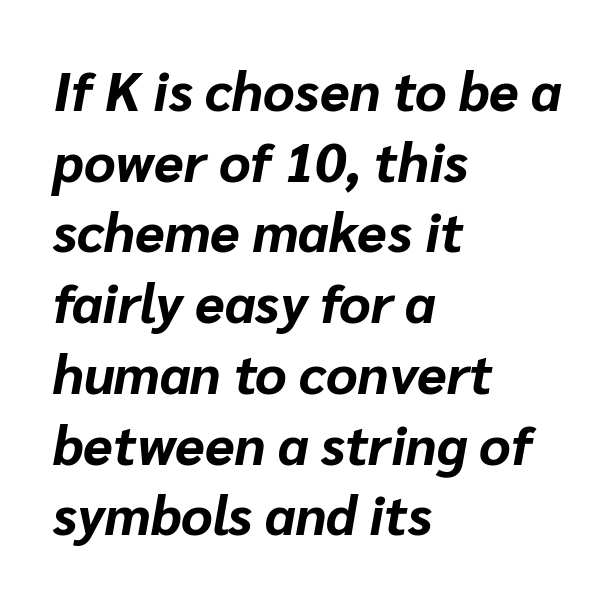
The letters are bold, with thick, heavy strokes. This sample is left-justified, so line endings fall wherever the words run out. Style check: oblique. Whoever set this chose a conventional vertical rhythm.
